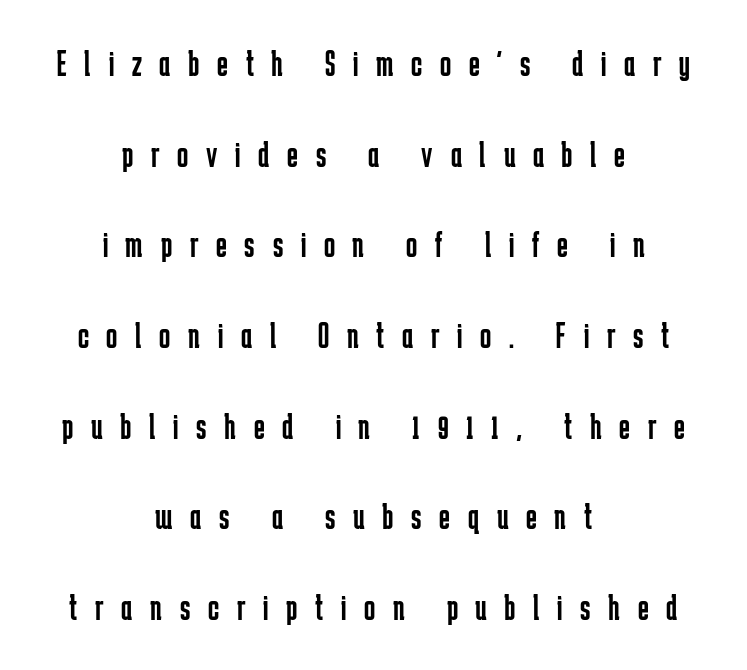
The image shows 37 px regular-weight, condensed sans-serif type, upright; set centered, loose line spacing (2.45x), unusually wide letter spacing (+0.48 em), not underlined; low stroke contrast and a medium x-height.
